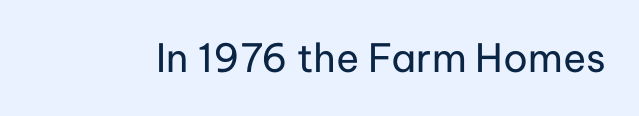
Q: Is the text bold? A: No.
Q: Is the text italic (slanted)? A: No, it is upright.
Q: Is the typeface a serif or a sans-serif typeface? A: Sans-serif.
Q: Is the text underlined? A: No.
Q: Is the spacing between letters normal or unusually wide? A: Normal.
Q: Width (condensed, normal, or wide)? A: Normal.
Q: Stroke contrast? A: Low.
Q: x-height? A: Medium.
Q: Monospaced? A: No.
